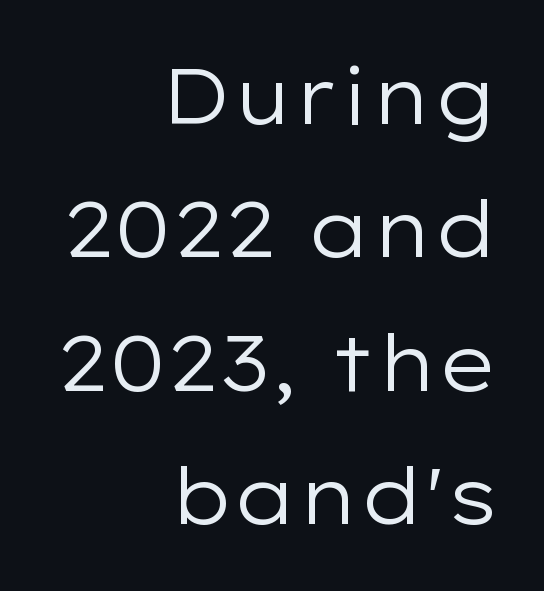
Q: Is the text bold? A: No.
Q: Is the text italic (slanted)? A: No, it is upright.
Q: Is the typeface a serif or a sans-serif typeface? A: Sans-serif.
Q: Is the text underlined? A: No.
Q: How is the paragraph aligned? A: Right-aligned.
Q: Is the spacing between letters normal or unusually wide? A: Normal.
Q: Width (condensed, normal, or wide)? A: Wide.
Q: Stroke contrast? A: Low.
Q: x-height? A: Medium.
Q: Monospaced? A: No.
